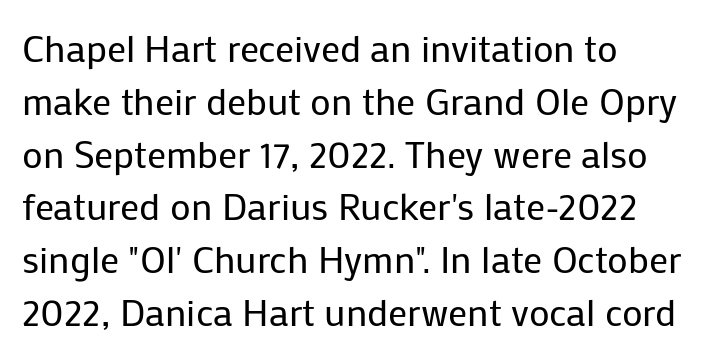
Q: Is the text bold? A: No.
Q: Is the text italic (slanted)? A: No, it is upright.
Q: Is the typeface a serif or a sans-serif typeface? A: Sans-serif.
Q: Is the text underlined? A: No.
Q: Is the spacing between letters normal or unusually wide? A: Normal.
Q: Is the spacing between lines tight, normal or loose? A: Normal.
Q: Width (condensed, normal, or wide)? A: Normal.
Q: Stroke contrast? A: Low.
Q: x-height? A: Medium.
Q: Monospaced? A: No.
